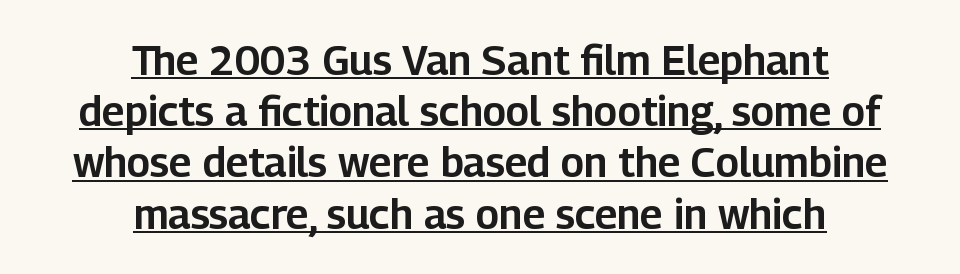
{"serif": "no", "italic": "no", "width": "normal", "stroke_contrast": "low", "x_height": "medium", "monospaced": "no", "underline": "yes", "align": "center", "line_spacing": "normal", "line_spacing_ratio": 1.25, "letter_spacing": "normal", "letter_spacing_em": 0.0, "glyph_px": 41}
